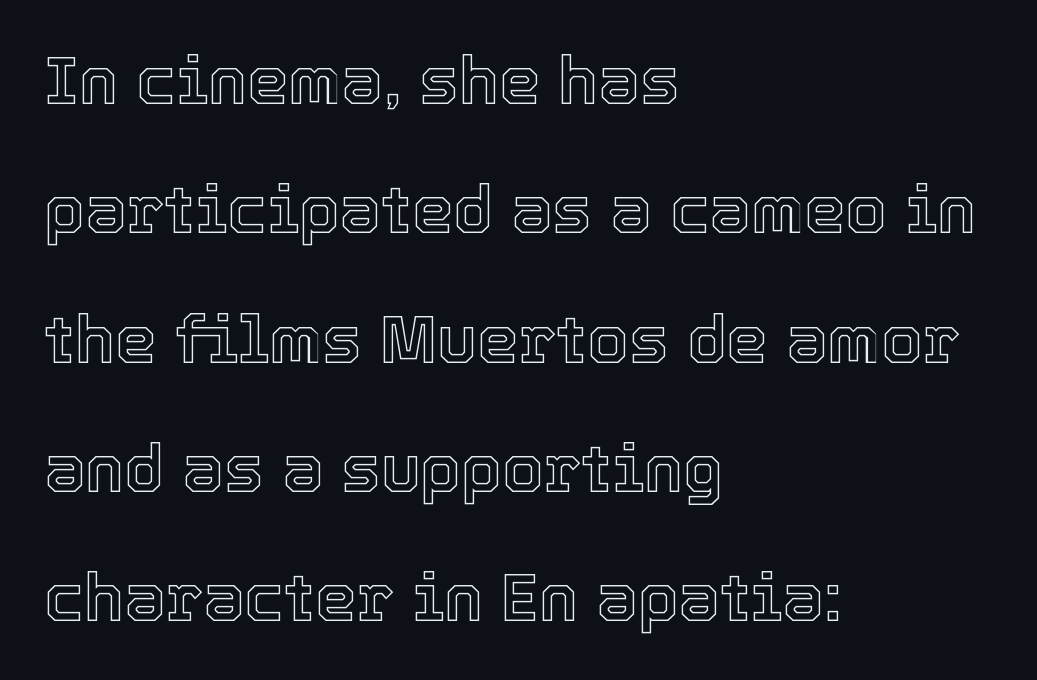
{"italic": "no", "width": "normal", "x_height": "medium", "monospaced": "no", "underline": "no", "align": "left", "line_spacing": "loose", "line_spacing_ratio": 1.96, "letter_spacing": "normal", "letter_spacing_em": 0.0, "glyph_px": 66}
